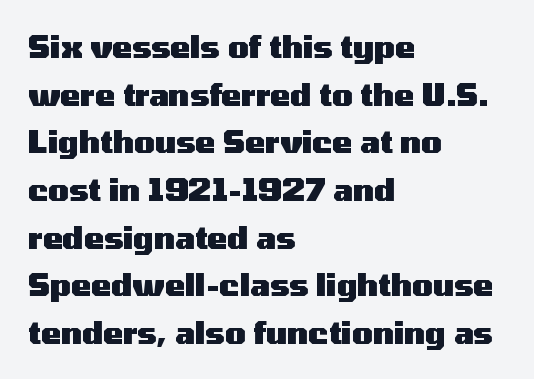
{"serif": "no", "italic": "no", "bold": "yes", "weight": "heavy", "width": "wide", "stroke_contrast": "medium", "x_height": "medium", "monospaced": "no", "underline": "no", "align": "left", "line_spacing": "normal", "line_spacing_ratio": 1.59, "letter_spacing": "normal", "letter_spacing_em": 0.0, "glyph_px": 30}
